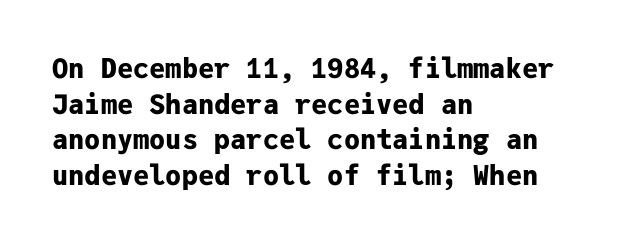
Q: Is the text bold? A: Yes.
Q: Is the text italic (slanted)? A: No, it is upright.
Q: Is the text underlined? A: No.
Q: How is the paragraph aligned? A: Left-aligned.
Q: Is the spacing between letters normal or unusually wide? A: Normal.
Q: Is the spacing between lines tight, normal or loose? A: Normal.
